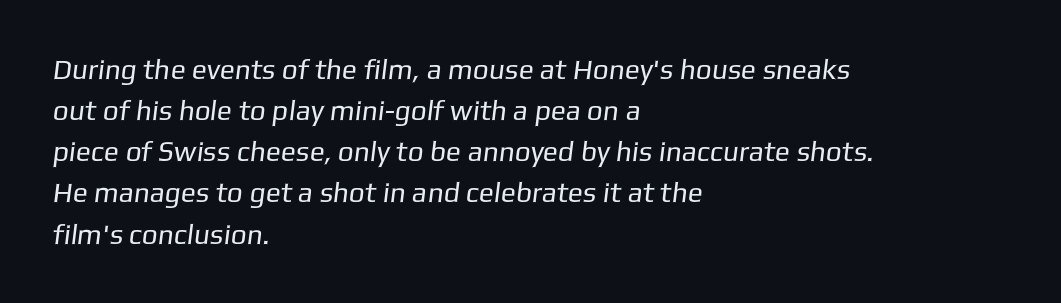
The image shows 28 px regular-weight sans-serif type; set left-aligned, normal line spacing (1.47x), normal letter spacing, not underlined; low stroke contrast and a medium x-height.
